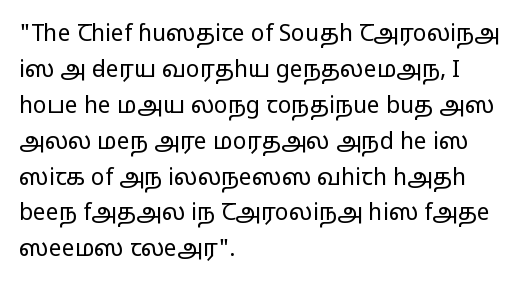
The image shows 23 px text type, upright; set left-aligned, normal line spacing (1.56x), normal letter spacing, not underlined.
